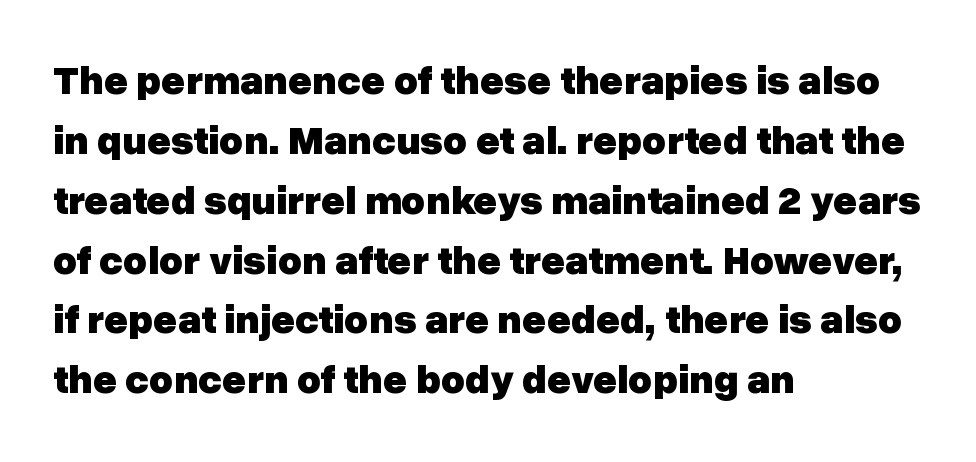
The image shows 41 px heavy sans-serif type, upright; set left-aligned, normal line spacing (1.46x), normal letter spacing, not underlined; low stroke contrast and a medium x-height.
